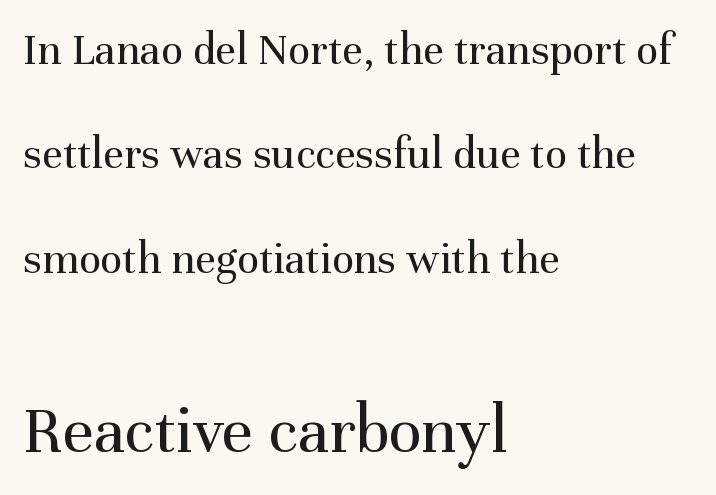
The leading is generous, giving the passage an open texture. Glyph-to-glyph distance matches everyday printed text. The passage shown is typed in a proportional face where columns would drift. Between these two stacked blocks, the lower one wins on size.
